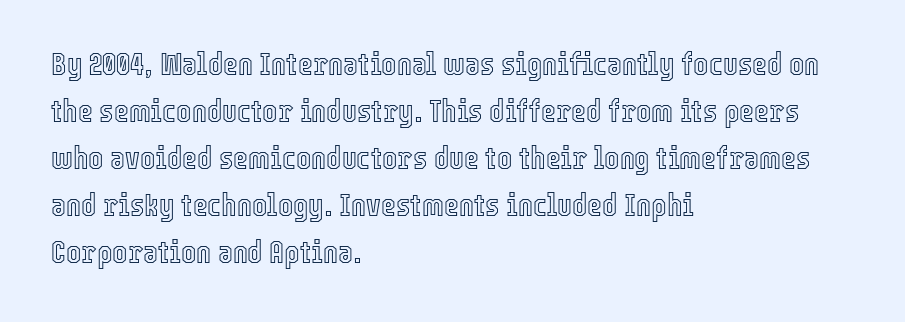
The image shows 32 px condensed type, upright; set left-aligned, normal line spacing (1.47x), normal letter spacing, not underlined; a medium x-height.
